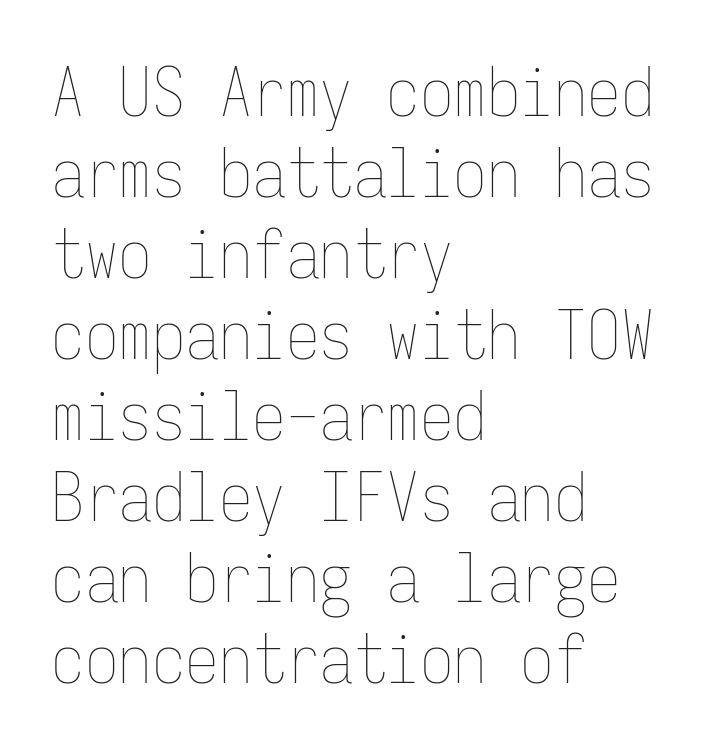
{"italic": "no", "bold": "no", "weight": "thin", "width": "condensed", "stroke_contrast": "low", "x_height": "medium", "monospaced": "yes", "underline": "no", "align": "left", "line_spacing_ratio": 1.21, "letter_spacing": "normal", "letter_spacing_em": 0.0, "glyph_px": 67}
